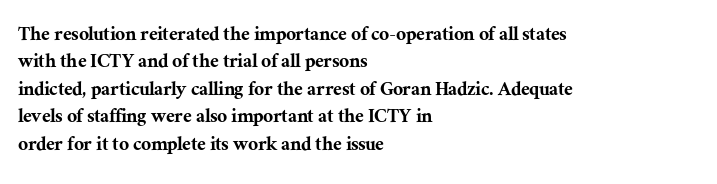
Letter spacing: default. Words float on clear page, feet unadorned. Every stem runs plumb, perpendicular to the baseline. Is there much room between lines? A standard amount, neither cramped nor airy. Reading down the block, your eye returns to a fixed left position each line.
